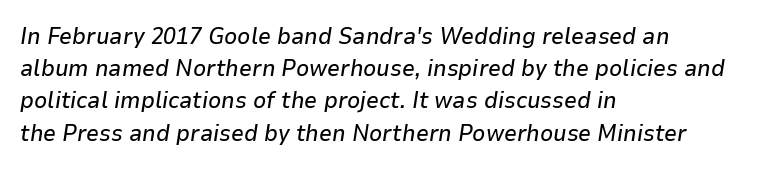
{"italic": "yes", "lean": "right", "slant_degrees": 9, "underline": "no", "align": "left", "line_spacing": "normal", "line_spacing_ratio": 1.4, "letter_spacing": "normal", "letter_spacing_em": 0.0, "glyph_px": 23}
